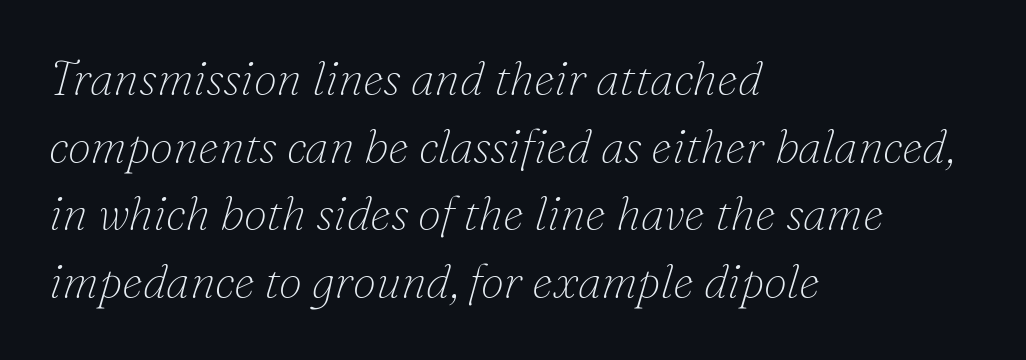
This block has exactly the height ordinary leading produces. The rendering anchors every line to the left-hand side. No word sits above an underline. A light-to-regular cut is what we see here. These lines are rendered in a variable-pitch font. Yep, those are serifs on the letters.
